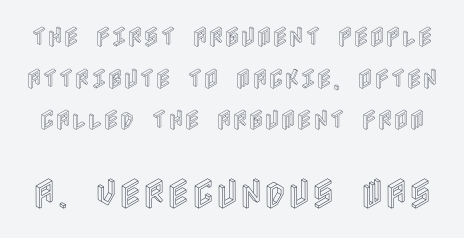
Q: Is the text italic (slanted)? A: No, it is upright.
Q: Is the text underlined? A: No.
Q: Is the spacing between letters normal or unusually wide? A: Normal.
Q: Which block of text is set in a larger size, the first (top) or the second (bottom)? A: The second (bottom) one.
Q: Width (condensed, normal, or wide)? A: Condensed.
Q: x-height? A: Large.
